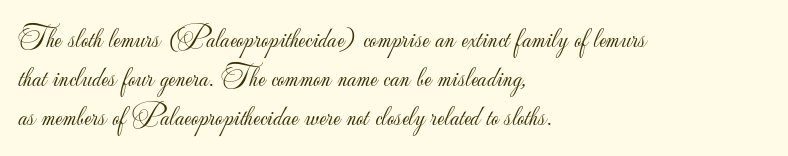
Counters stay open thanks to moderate or lighter strokes. Unlike a traditional serif, this face leaves its strokes unadorned. Note the varied advance widths — an 'i' is clearly narrower than an 'm'. Look at the tracking — it's just the regular setting, nothing added. The rows are spaced the way most documents space them.
